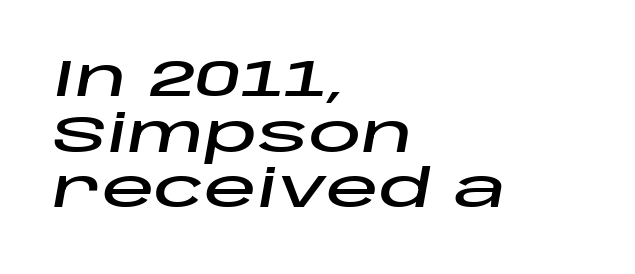
{"italic": "yes", "lean": "right", "slant_degrees": 10, "width": "wide", "stroke_contrast": "low", "x_height": "large", "monospaced": "no", "underline": "no", "align": "left", "line_spacing": "tight", "line_spacing_ratio": 1.05, "letter_spacing": "normal", "letter_spacing_em": 0.0, "glyph_px": 53}
